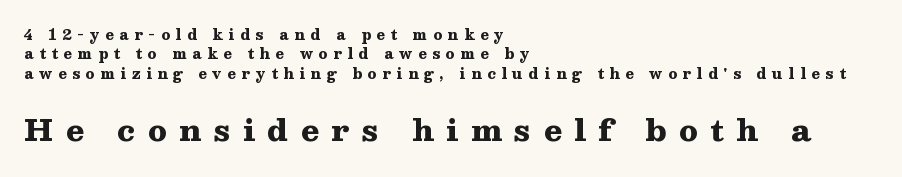
{"serif": "yes", "italic": "no", "bold": "yes", "weight": "heavy", "width": "wide", "stroke_contrast": "medium", "x_height": "medium", "monospaced": "no", "underline": "no", "align": "left", "line_spacing": "normal", "line_spacing_ratio": 1.38, "letter_spacing": "wide", "letter_spacing_em": 0.41, "larger_block": "second", "size_ratio": 2.14, "glyph_px": 30}
